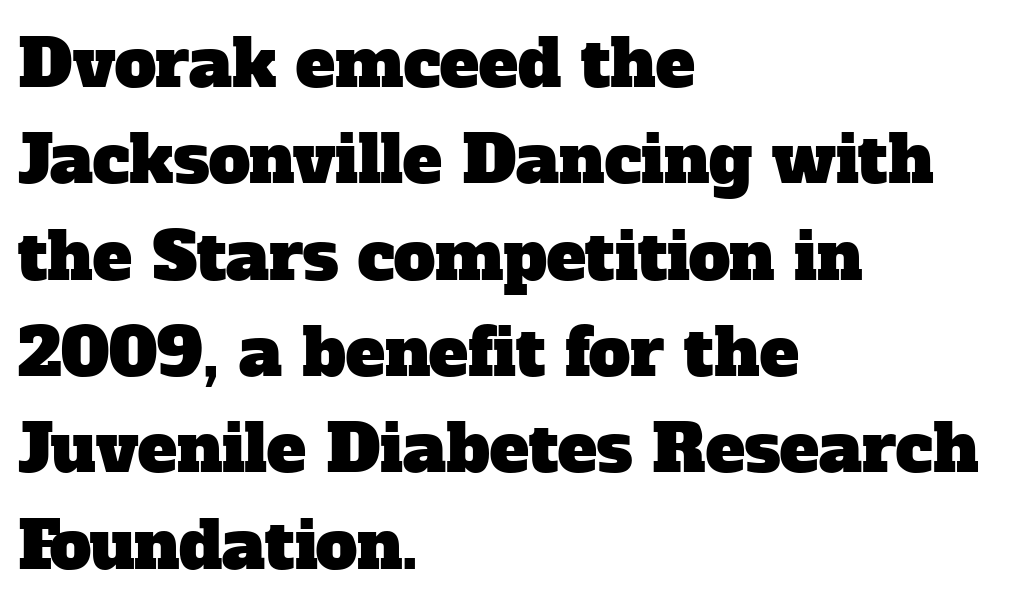
Q: Is the typeface a serif or a sans-serif typeface? A: Serif.
Q: Is the text underlined? A: No.
Q: How is the paragraph aligned? A: Left-aligned.
Q: Is the spacing between letters normal or unusually wide? A: Normal.
Q: Is the spacing between lines tight, normal or loose? A: Normal.
Q: Width (condensed, normal, or wide)? A: Normal.
Q: Stroke contrast? A: Low.
Q: x-height? A: Medium.
Q: Monospaced? A: No.
